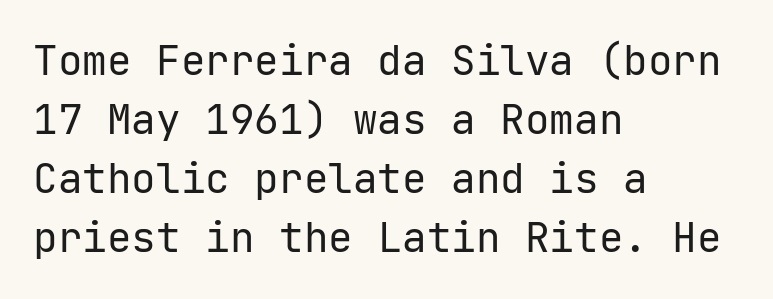
{"serif": "no", "italic": "no", "bold": "no", "weight": "regular", "width": "normal", "stroke_contrast": "low", "x_height": "medium", "underline": "no", "align": "left", "line_spacing": "normal", "line_spacing_ratio": 1.44, "letter_spacing": "normal", "letter_spacing_em": 0.0, "glyph_px": 41}
